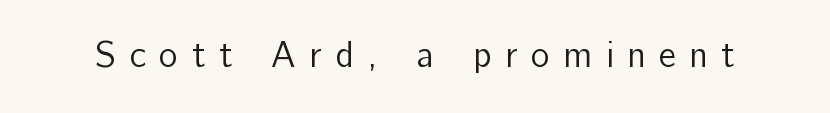
Q: Is the text bold? A: No.
Q: Is the text italic (slanted)? A: No, it is upright.
Q: Is the typeface a serif or a sans-serif typeface? A: Sans-serif.
Q: Is the text underlined? A: No.
Q: Is the spacing between letters normal or unusually wide? A: Unusually wide.
Q: Width (condensed, normal, or wide)? A: Normal.
Q: Stroke contrast? A: Low.
Q: x-height? A: Medium.
Q: Monospaced? A: No.
